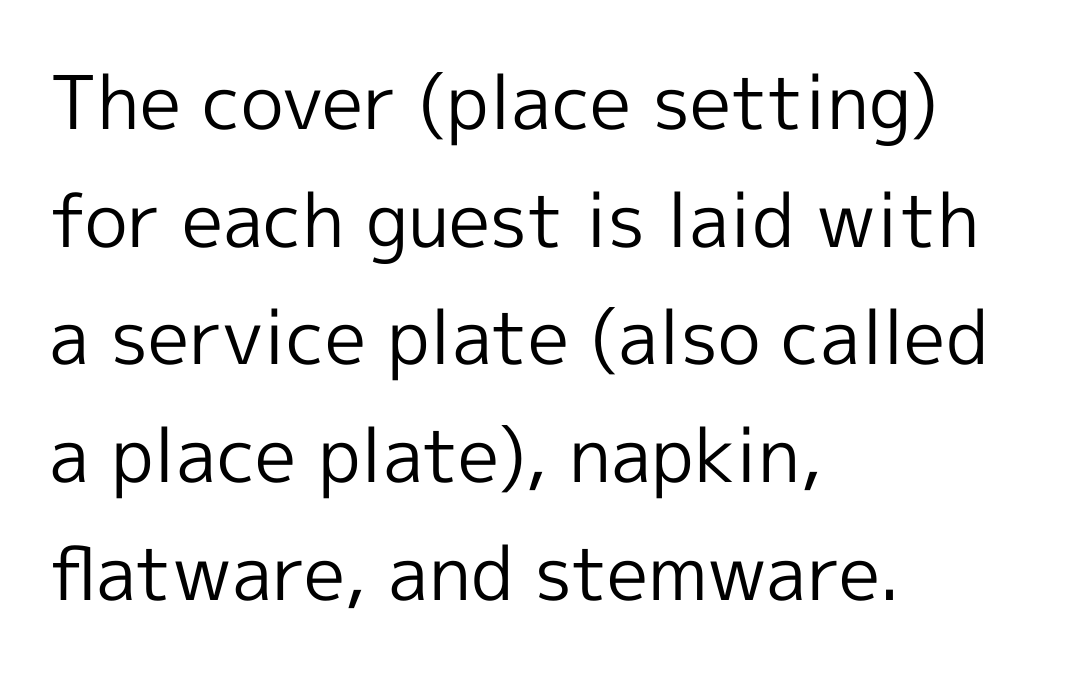
Q: Is the text bold? A: No.
Q: Is the text italic (slanted)? A: No, it is upright.
Q: Is the typeface a serif or a sans-serif typeface? A: Sans-serif.
Q: Is the text underlined? A: No.
Q: How is the paragraph aligned? A: Left-aligned.
Q: Is the spacing between letters normal or unusually wide? A: Normal.
Q: Is the spacing between lines tight, normal or loose? A: Normal.
Q: Width (condensed, normal, or wide)? A: Normal.
Q: x-height? A: Medium.
Q: Monospaced? A: No.
